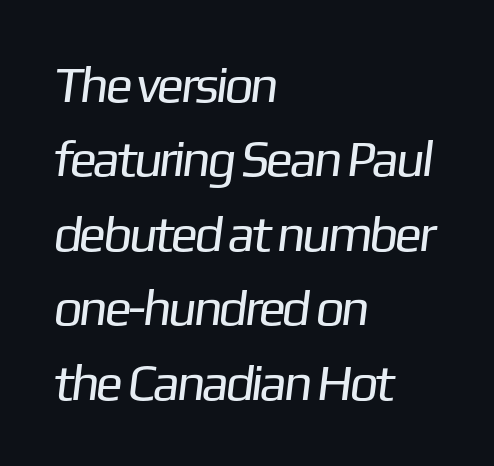
{"serif": "no", "bold": "no", "weight": "regular", "width": "normal", "stroke_contrast": "low", "x_height": "medium", "monospaced": "no", "underline": "no", "align": "left", "line_spacing": "normal", "line_spacing_ratio": 1.46, "letter_spacing": "normal", "letter_spacing_em": 0.0, "glyph_px": 51}
